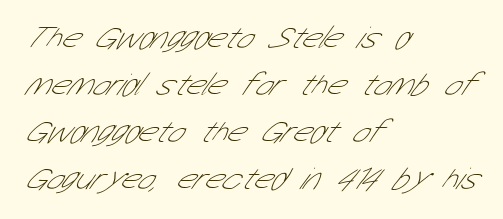
The image shows 32 px thin, condensed sans-serif type; set left-aligned, normal line spacing (1.47x), normal letter spacing, not underlined; low stroke contrast and a medium x-height.
